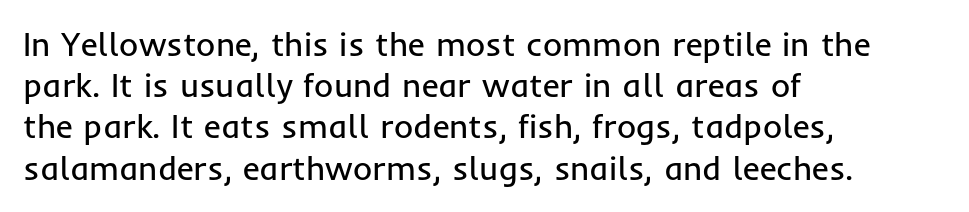
Q: Is the text bold? A: No.
Q: Is the text italic (slanted)? A: No, it is upright.
Q: Is the typeface a serif or a sans-serif typeface? A: Sans-serif.
Q: Is the text underlined? A: No.
Q: How is the paragraph aligned? A: Left-aligned.
Q: Is the spacing between letters normal or unusually wide? A: Normal.
Q: Is the spacing between lines tight, normal or loose? A: Normal.
Q: Width (condensed, normal, or wide)? A: Normal.
Q: Stroke contrast? A: Low.
Q: x-height? A: Medium.
Q: Monospaced? A: No.
